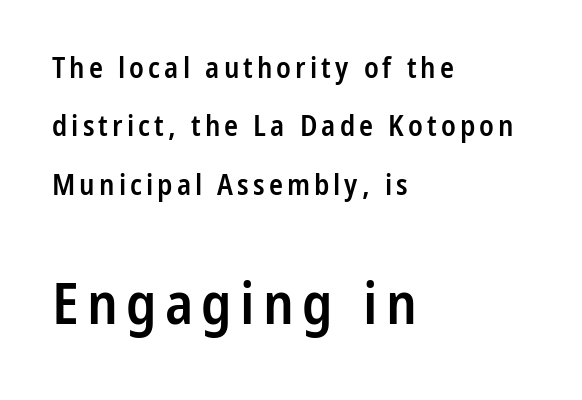
The glyphs in this specimen are sans serif. The typography opts for an upright posture over an oblique one. The lines in this sample share a left origin and differ only in where they stop. As a designer I'd log this as weight 600, semibold. The passage shown is typed in a proportional face where columns would drift.
